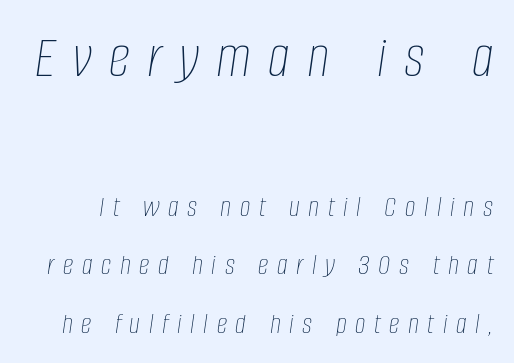
The image shows 61 px thin, condensed type, italic (leaning right); set loose line spacing (1.95x), unusually wide letter spacing (+0.29 em), not underlined; the first (top) block is 2.03x larger; low stroke contrast and a large x-height.
